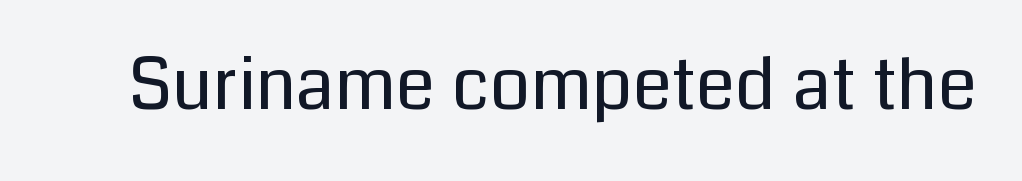
Proportional: the letters do not fall into vertical columns. The passage shown is not bold in any degree. Examine the stroke ends and you'll find no serifs. Each row of text sits above clean, open space. No extra tracking has been applied to these lines. In terms of posture, this sample is upright.
